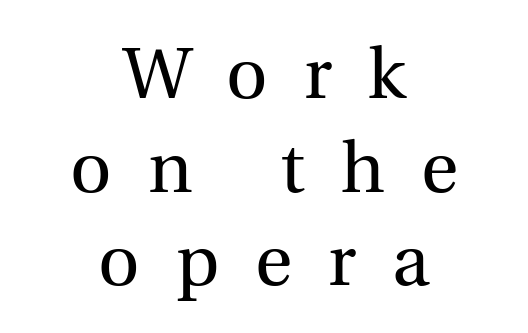
The image shows 72 px regular-weight serif type, upright; set centered, normal line spacing (1.3x), unusually wide letter spacing (+0.5 em), not underlined; a medium x-height.
